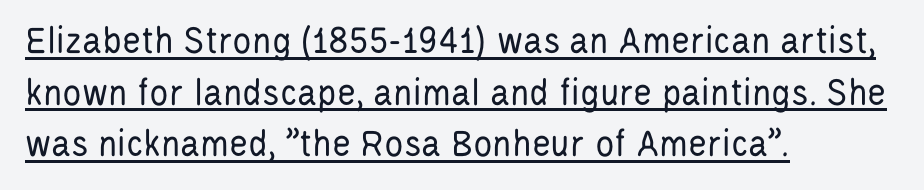
Letter spacing: default. Look at the bottom of the vertical strokes: they stop flat, with no serifs. Heft: none added — not bold. A typesetter would call this leading conventional body-copy spacing.
